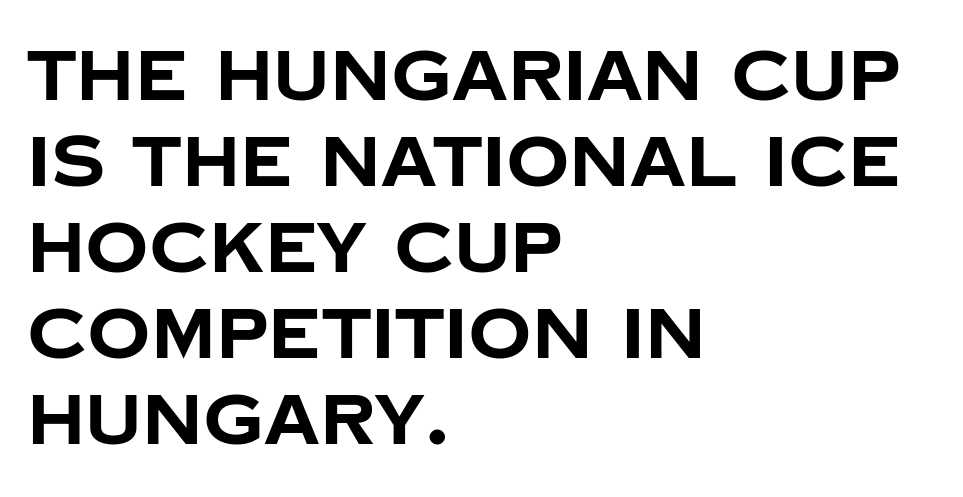
Q: Is the text bold? A: Yes.
Q: Is the text italic (slanted)? A: No, it is upright.
Q: Is the typeface a serif or a sans-serif typeface? A: Sans-serif.
Q: Is the text underlined? A: No.
Q: How is the paragraph aligned? A: Left-aligned.
Q: Is the spacing between letters normal or unusually wide? A: Normal.
Q: Width (condensed, normal, or wide)? A: Normal.
Q: Stroke contrast? A: Low.
Q: x-height? A: Large.
Q: Monospaced? A: No.
